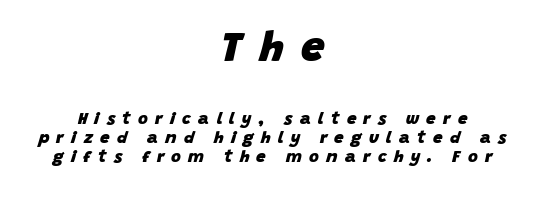
The image shows 42 px heavy type, italic (leaning right); set centered, tight line spacing (1.12x), unusually wide letter spacing (+0.43 em), not underlined; the first (top) block is 2.47x larger; low stroke contrast and a large x-height.
